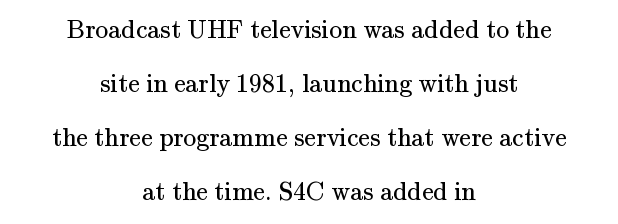
A student would call this center alignment; a typographer would say set centered. The font sits on the lighter half of the weight spectrum, regular included. The typography opts for an upright posture over an oblique one. The zone under the glyphs is completely vacant.
